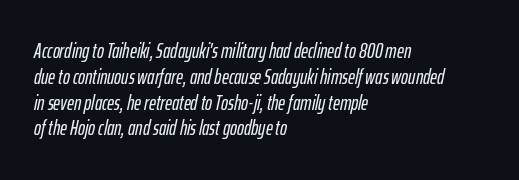
Check the space under the baseline: it is left empty. Each line starts at the same left margin while the right side varies. Tracking here is standard; glyphs follow each other at the usual distance. Would a proofreader flag this as italicized? Yes.
